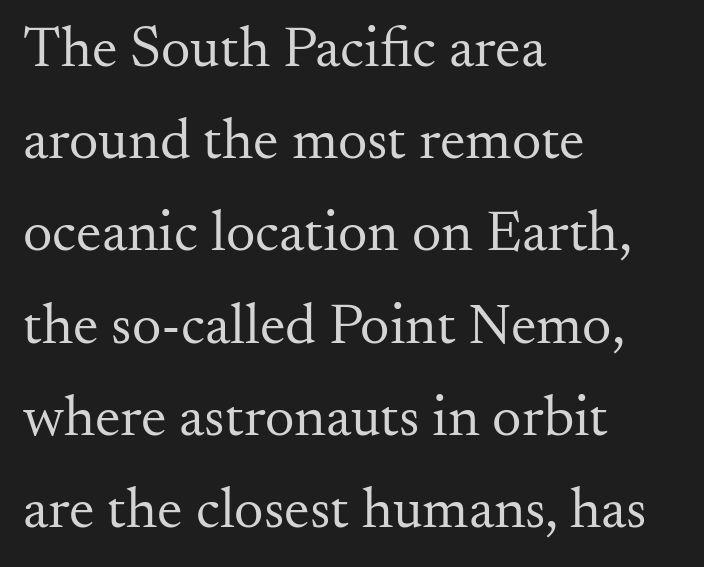
The image shows 58 px regular-weight serif type, upright; set left-aligned, normal line spacing (1.59x), normal letter spacing, not underlined; medium stroke contrast and a small x-height.
